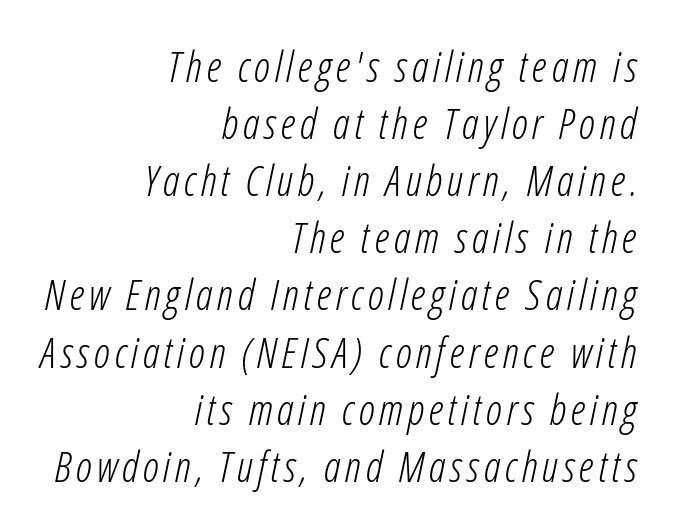
The space beneath each line is pristine and unruled. Each stroke keeps to a modest, everyday thickness or less. Is this a fixed-width face? No — the glyphs have proportional, varying widths. A typesetter would mark this as italic. The compositor pushed each line to the right boundary. Summary of vertical rhythm: regular, with standard interline spacing.
